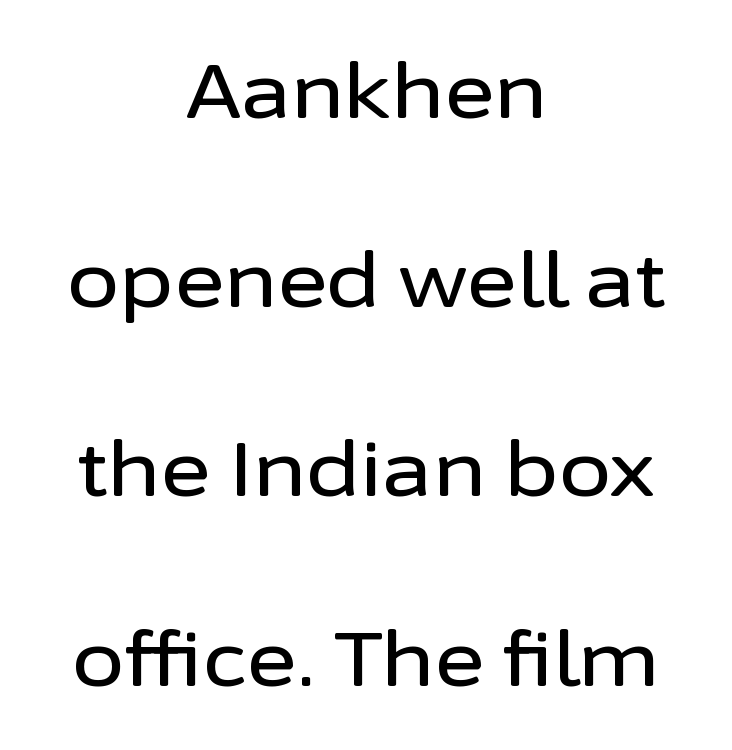
The image shows 76 px sans-serif type, upright; set centered, loose line spacing (2.49x), normal letter spacing, not underlined; low stroke contrast and a medium x-height.
